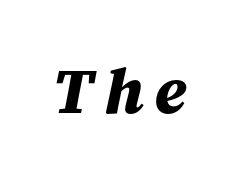
The image shows 65 px bold type, italic (leaning right); set not underlined; medium stroke contrast and a medium x-height.
